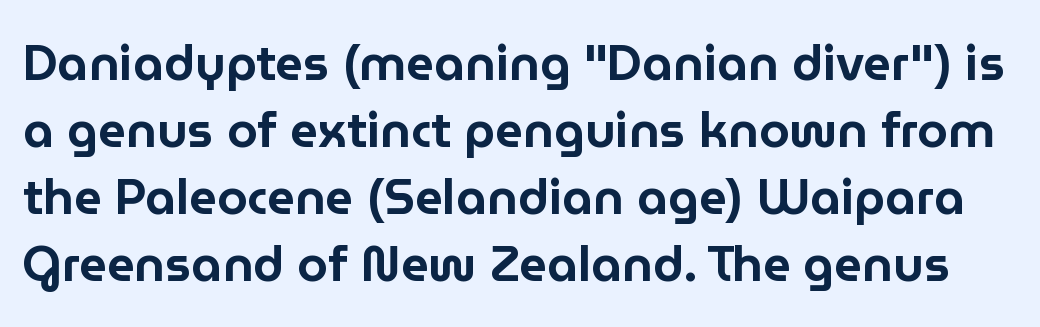
The image shows 49 px sans-serif type, upright; set normal line spacing (1.37x), normal letter spacing, not underlined; low stroke contrast and a medium x-height.
